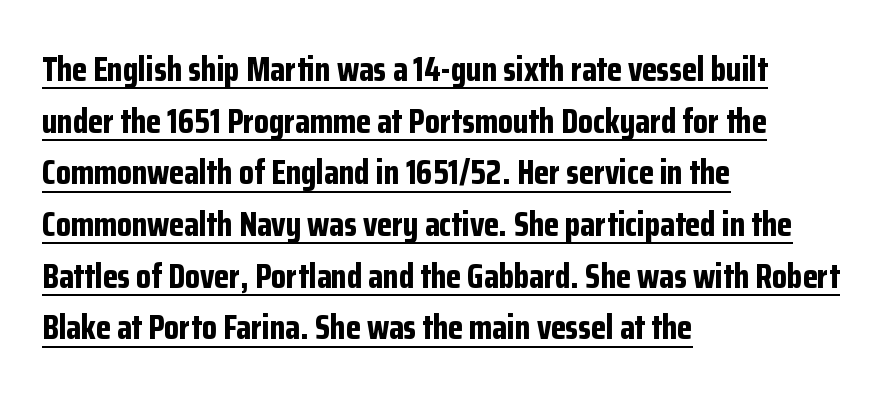
Students, note that the glyphs here touch the page at normal intervals. The paragraph has a hard left edge and a soft right edge. Every character sits straight up, as roman type does. These lines are rendered in a variable-pitch font.
